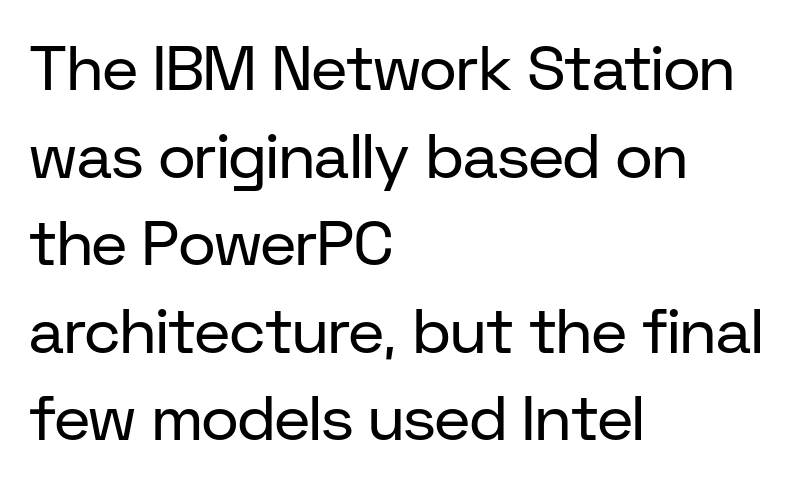
The image shows 63 px regular-weight sans-serif type, upright; set left-aligned, normal line spacing (1.39x), normal letter spacing, not underlined; low stroke contrast and a medium x-height.
